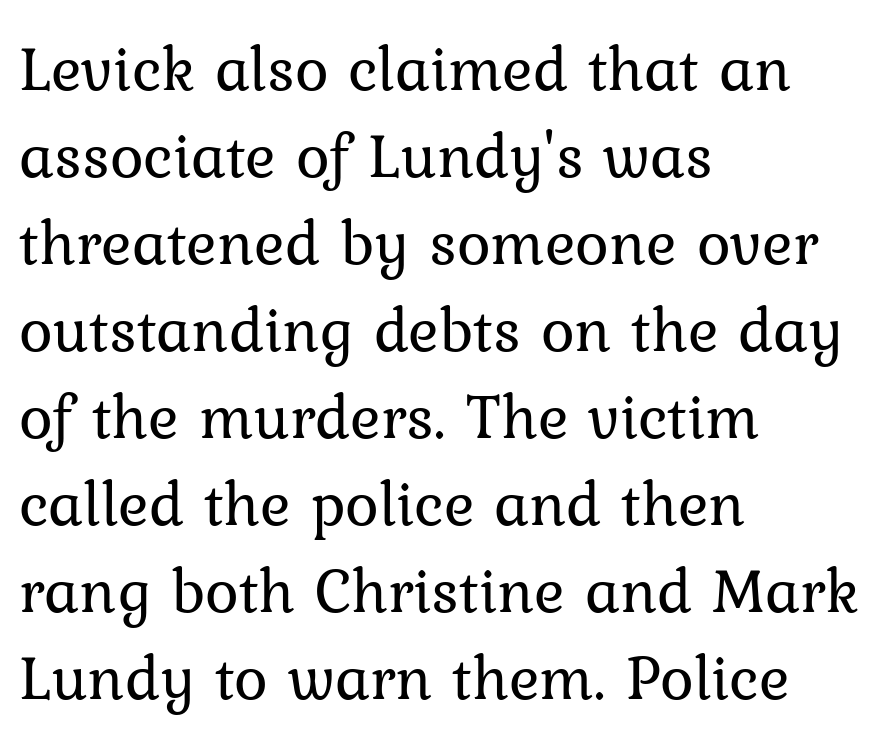
Look at the bottom of the vertical strokes: they flare into serifs here. If you measured baseline to baseline, you'd find a middling distance. A quiet, ordinary-to-light weight characterises the typeface. These lines are set flush left with a ragged right edge.
